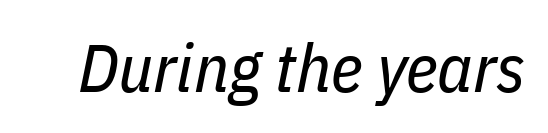
Q: Is the text bold? A: No.
Q: Is the text italic (slanted)? A: Yes, it leans right by about 11 degrees.
Q: Is the text underlined? A: No.
Q: Is the spacing between letters normal or unusually wide? A: Normal.
Q: Width (condensed, normal, or wide)? A: Condensed.
Q: Stroke contrast? A: Low.
Q: x-height? A: Medium.
Q: Monospaced? A: No.
